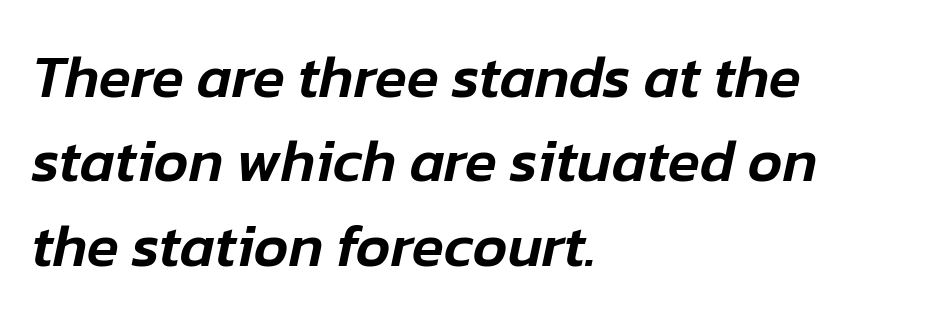
Compared with ordinary roman type, these characters are visibly tilted. If you drew a ruler down the left edge, every line would touch it. The letters advance in unequal steps, a hallmark of proportional type. A typesetter would call this zero additional tracking. Rule under the text: the space is simply empty. The rows are spaced the way most documents space them.
